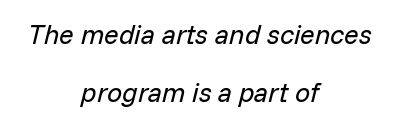
The image shows 27 px text type, italic (leaning right); set centered, loose line spacing (2.15x), normal letter spacing, not underlined.
